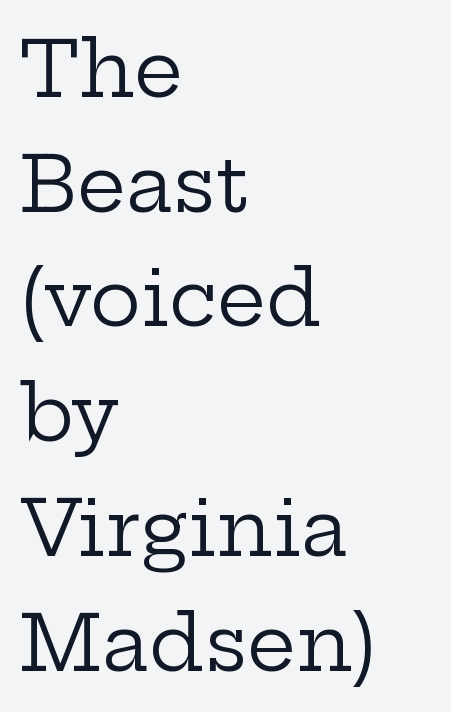
{"serif": "yes", "italic": "no", "bold": "no", "weight": "regular", "width": "wide", "stroke_contrast": "low", "x_height": "medium", "monospaced": "no", "underline": "no", "align": "left", "line_spacing": "normal", "line_spacing_ratio": 1.49, "letter_spacing": "normal", "letter_spacing_em": 0.0, "glyph_px": 77}
